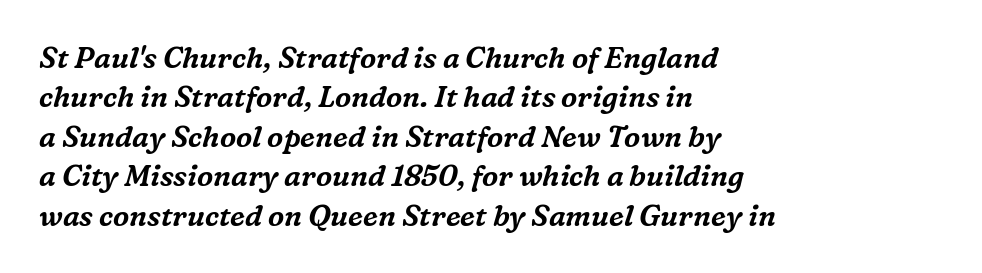
The image shows 29 px serif type, italic (leaning right); set left-aligned, normal line spacing (1.36x), normal letter spacing, not underlined; medium stroke contrast and a medium x-height.
